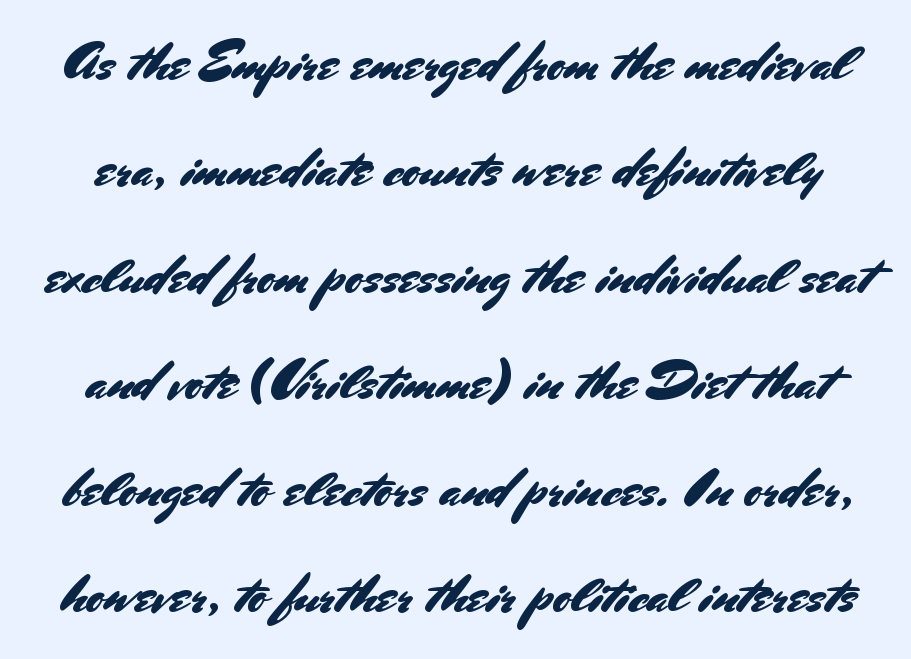
Q: Is the text italic (slanted)? A: Yes.
Q: Is the typeface a serif or a sans-serif typeface? A: Sans-serif.
Q: Is the text underlined? A: No.
Q: Is the spacing between letters normal or unusually wide? A: Normal.
Q: Is the spacing between lines tight, normal or loose? A: Loose.
Q: Width (condensed, normal, or wide)? A: Normal.
Q: Stroke contrast? A: Medium.
Q: x-height? A: Small.
Q: Monospaced? A: No.
